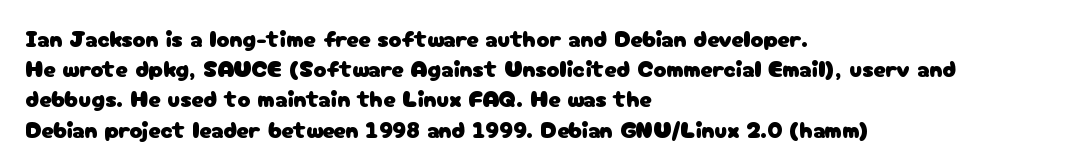
Leading: standard. Ascenders rise straight up at ninety degrees. The text block is weighted toward the left margin, trailing off unevenly rightward. Default kerning and tracking; the words read as compact shapes. Underlining? Definitely not there.
